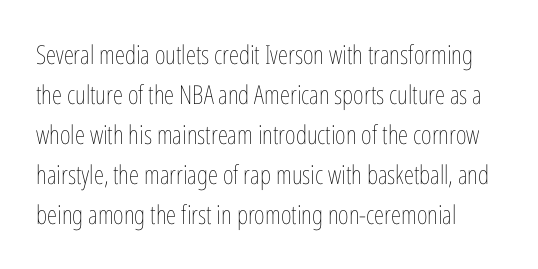
Q: Is the text bold? A: No.
Q: Is the text italic (slanted)? A: No, it is upright.
Q: Is the text underlined? A: No.
Q: Is the spacing between letters normal or unusually wide? A: Normal.
Q: Is the spacing between lines tight, normal or loose? A: Normal.
